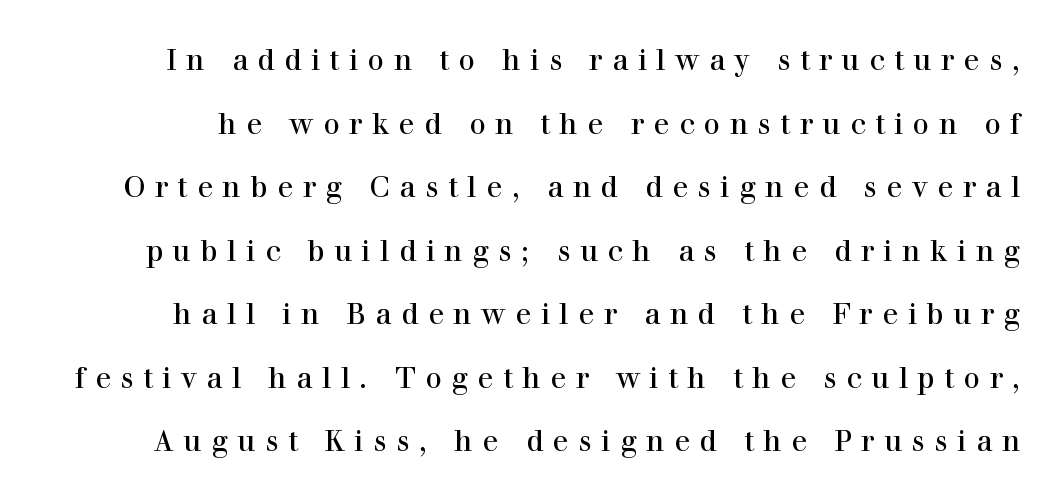
{"serif": "yes", "italic": "no", "bold": "no", "weight": "regular", "width": "normal", "stroke_contrast": "high", "x_height": "medium", "monospaced": "no", "underline": "no", "line_spacing": "loose", "line_spacing_ratio": 2.19, "letter_spacing": "wide", "letter_spacing_em": 0.33, "glyph_px": 29}
